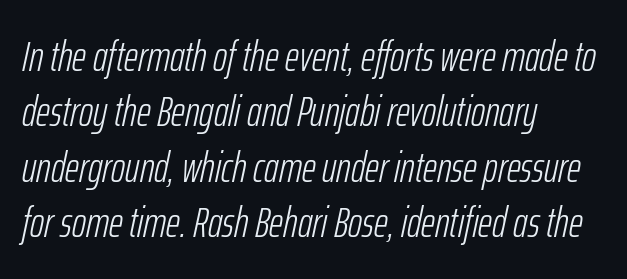
The letters advance in unequal steps, a hallmark of proportional type. Casual observation: everything's shoved over to the left. Each stroke keeps to a modest, everyday thickness or less. Characters are canted at an angle relative to the baseline's perpendicular. Descenders hang freely into open space. Quick note: interline space is typical.
